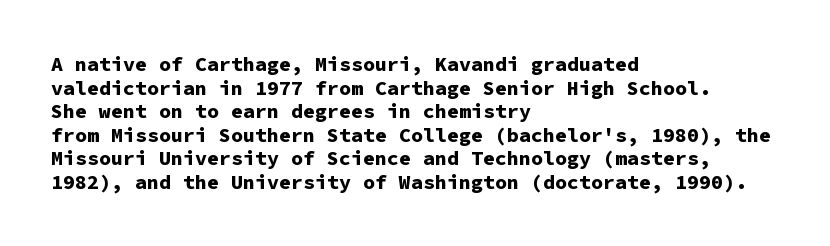
The image shows 20 px bold type, upright; set left-aligned, line spacing 1.18x, normal letter spacing, not underlined.
